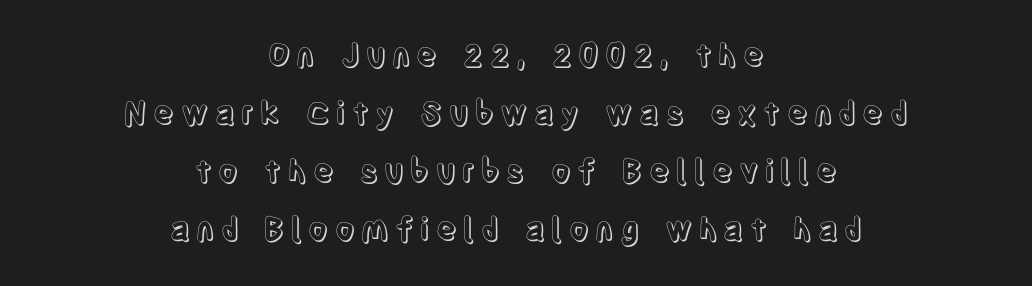
{"italic": "no", "width": "condensed", "x_height": "large", "monospaced": "no", "underline": "no", "align": "center", "line_spacing_ratio": 1.87, "glyph_px": 31}
